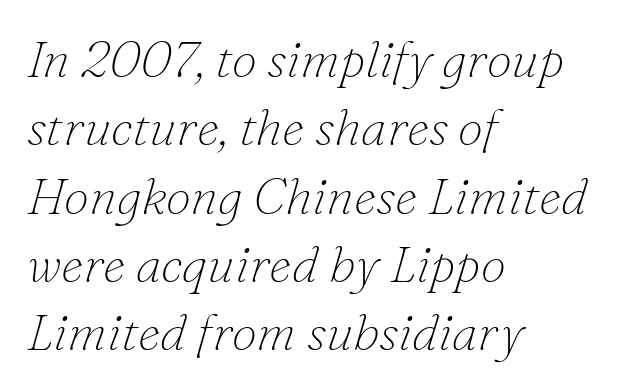
The image shows 51 px thin serif type, italic (leaning right); set left-aligned, normal line spacing (1.34x), normal letter spacing, not underlined; low stroke contrast and a small x-height.
